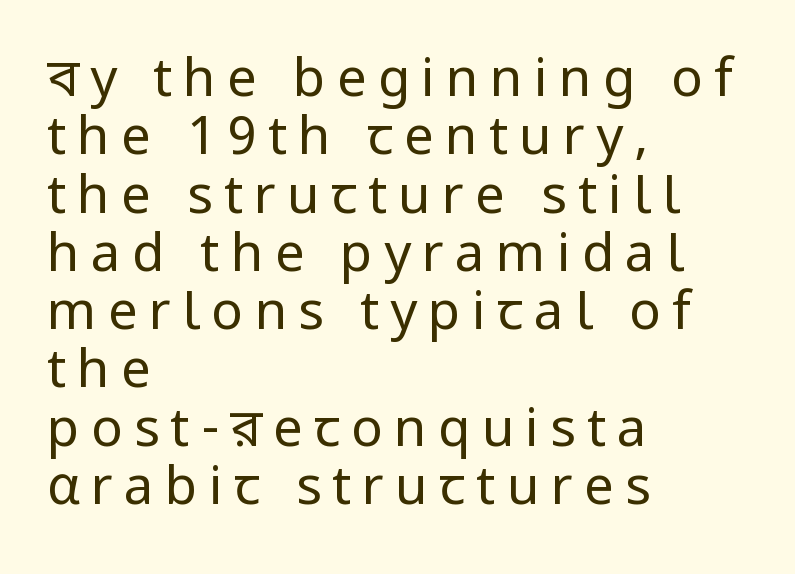
{"serif": "no", "italic": "no", "bold": "no", "weight": "regular", "width": "normal", "stroke_contrast": "low", "x_height": "medium", "monospaced": "no", "underline": "no", "align": "left", "line_spacing": "tight", "line_spacing_ratio": 1.1, "letter_spacing": "wide", "letter_spacing_em": 0.21, "glyph_px": 53}
